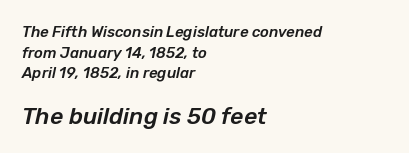
Q: Is the text italic (slanted)? A: Yes, it leans right by about 12 degrees.
Q: Is the text underlined? A: No.
Q: How is the paragraph aligned? A: Left-aligned.
Q: Is the spacing between letters normal or unusually wide? A: Normal.
Q: Is the spacing between lines tight, normal or loose? A: Normal.
Q: Which block of text is set in a larger size, the first (top) or the second (bottom)? A: The second (bottom) one.
